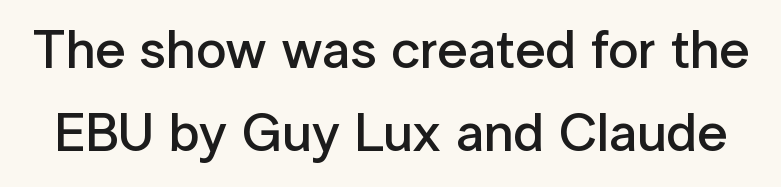
The image shows 54 px semibold sans-serif type, upright; set normal line spacing (1.54x), normal letter spacing, not underlined; low stroke contrast and a medium x-height.
